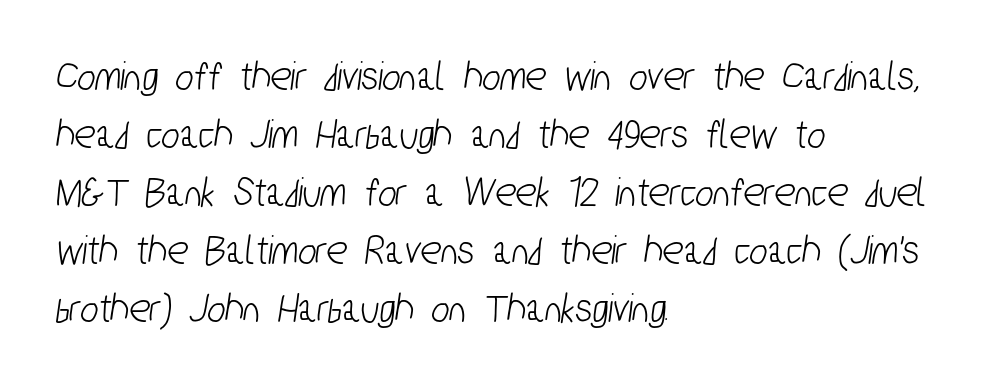
The image shows 43 px condensed sans-serif type; set left-aligned, normal line spacing (1.35x), normal letter spacing, not underlined; low stroke contrast and a medium x-height.
